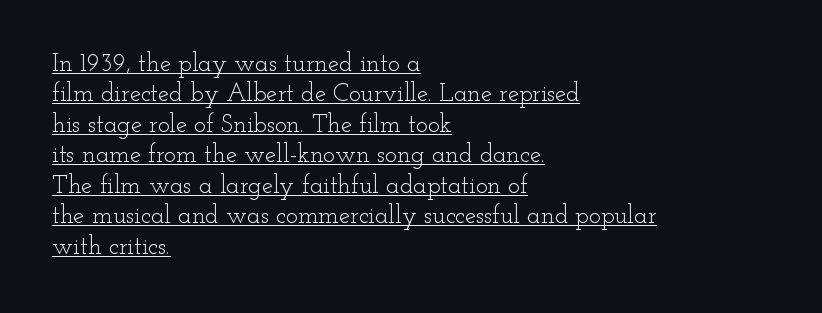
One-word summary of the alignment: left. The weight would be labelled regular, book, light, or lighter still. Decoration check: the copy is underlined. You could call the tracking neutral — neither tight nor loose. These lines were composed using upright roman letters.
